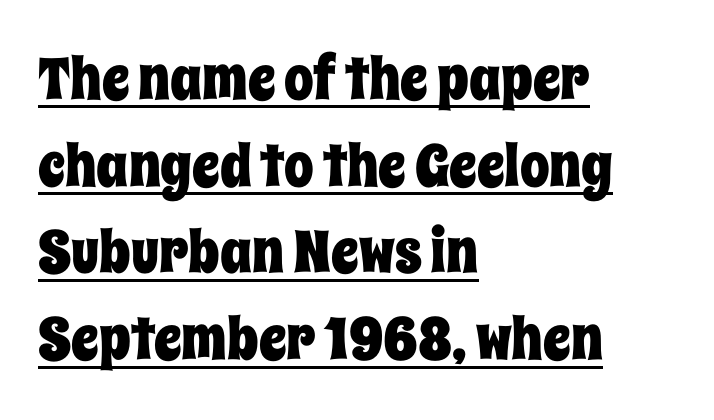
{"italic": "no", "width": "condensed", "stroke_contrast": "low", "x_height": "large", "monospaced": "no", "underline": "yes", "align": "left", "line_spacing": "normal", "line_spacing_ratio": 1.47, "letter_spacing": "normal", "letter_spacing_em": 0.0, "glyph_px": 59}
